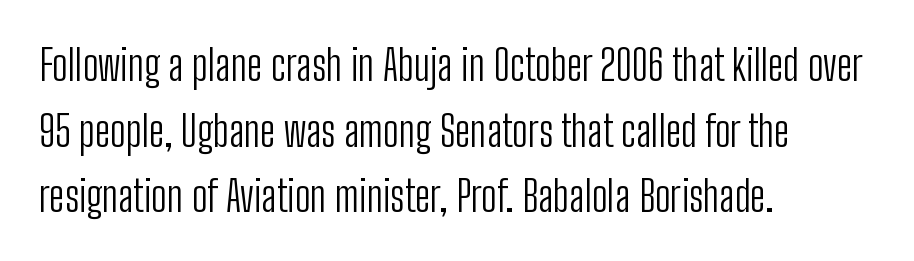
{"serif": "no", "italic": "no", "bold": "no", "weight": "light", "width": "condensed", "stroke_contrast": "low", "x_height": "medium", "monospaced": "no", "underline": "no", "align": "left", "line_spacing": "normal", "line_spacing_ratio": 1.56, "letter_spacing": "normal", "letter_spacing_em": 0.0, "glyph_px": 42}
